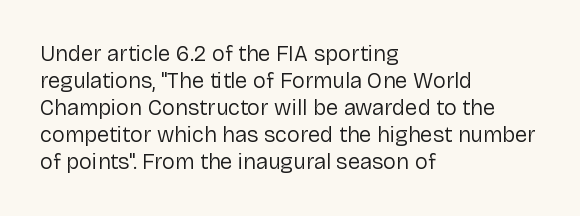
Q: Is the text bold? A: No.
Q: Is the text italic (slanted)? A: No, it is upright.
Q: Is the text underlined? A: No.
Q: How is the paragraph aligned? A: Left-aligned.
Q: Is the spacing between letters normal or unusually wide? A: Normal.
